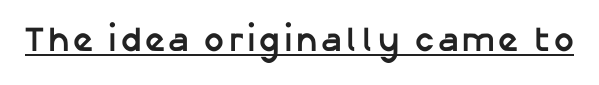
The strokes are fattened all the way to bold. Underlining? Definitely there. Rendered with straight, roman letterforms. This is sans-serif lettering, the kind often seen on screens and signage. Do the characters align in a grid? No, the font is proportional.
